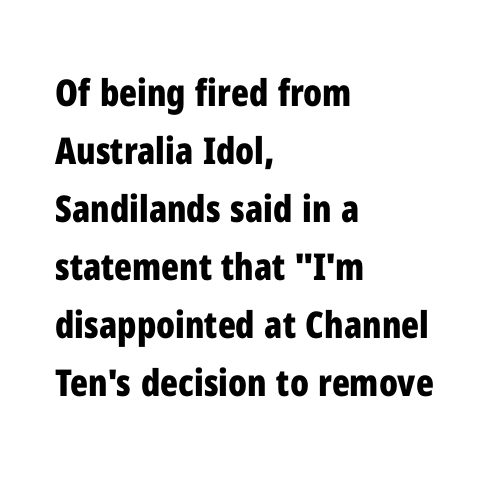
Strong, thick strokes mark this as bold type. Note: no serifs on the glyphs. The lettering stays uniformly vertical, giving the passage a roman look. This block has exactly the height ordinary leading produces.
